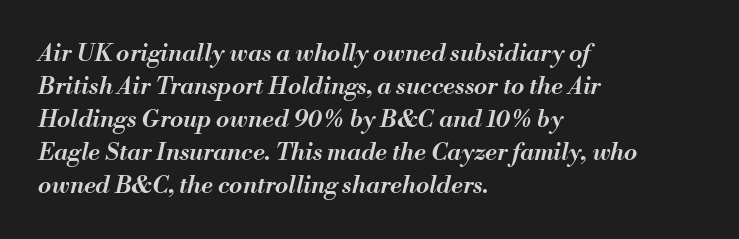
A somewhat darkened texture: the type is semibold rather than bold. When letters slant like this, we call the style italic. Visually the block forms a straight wall on the left and a jagged coastline on the right. This sample uses plain, unmodified letter spacing. The area under the type is left untouched. The space between consecutive lines is moderate.
